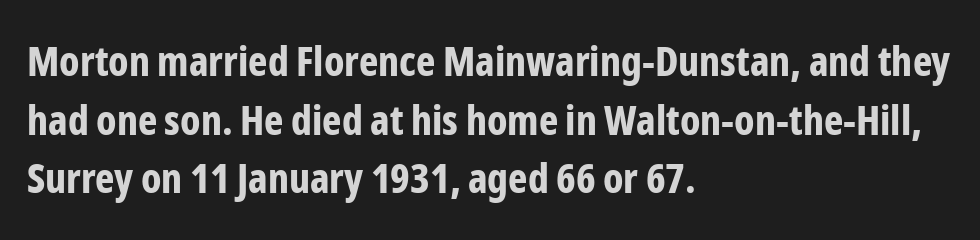
Every stem runs plumb, perpendicular to the baseline. Examine the stroke ends and you'll find no serifs. One glance says typical: line gaps are just what's usual. Does the copy run flush right? No — it runs flush left. Each word holds together tightly as a unit, with standard inter-letter gaps. The baseline area is clear.
